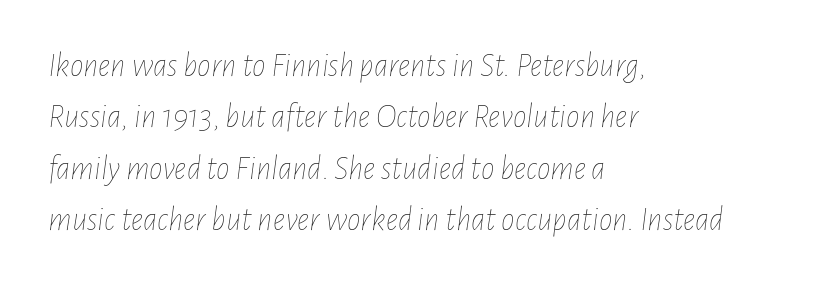
Only glyphs here, with clear space below each row. Unbolded letterforms with no extra heft. The space between consecutive lines is moderate. In terms of letterspacing, this is plain default setting.
